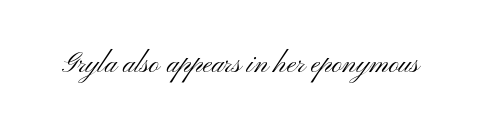
The image shows 28 px light, wide sans-serif type; set normal letter spacing, not underlined; medium stroke contrast and a small x-height.
